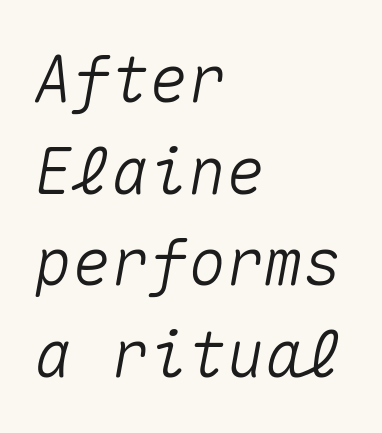
{"italic": "yes", "lean": "right", "slant_degrees": 10, "width": "normal", "stroke_contrast": "medium", "x_height": "medium", "monospaced": "yes", "underline": "no", "align": "left", "line_spacing": "normal", "line_spacing_ratio": 1.43, "letter_spacing": "normal", "letter_spacing_em": 0.0, "glyph_px": 64}
